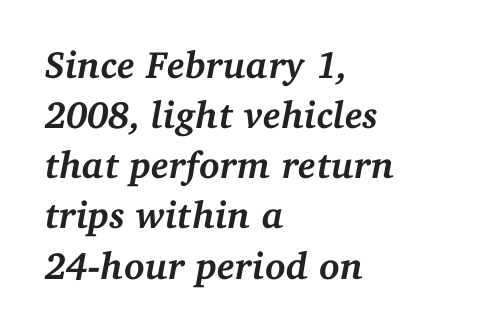
The line-height multiplier appears to be the usual default. A classic flush-left, rag-right setting is used for this passage. Between one letter and the next there's only the usual sliver of space. The glyphs look as if they've been sheared to an angle. Nobody drew a line under any word here.
